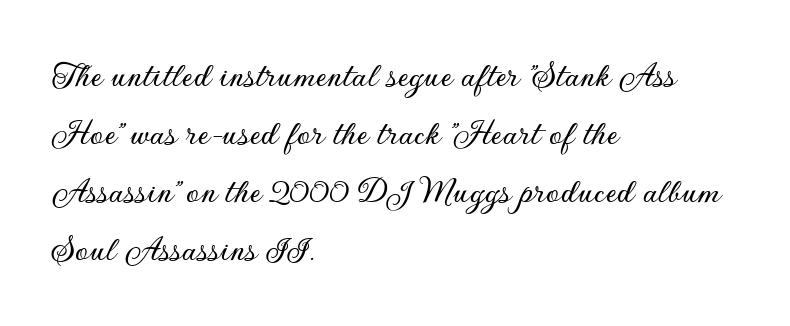
These lines sit exactly where default settings would place them. Nope, no serifs anywhere on these letters. A typesetter would call this proportional, since set widths differ per character.
